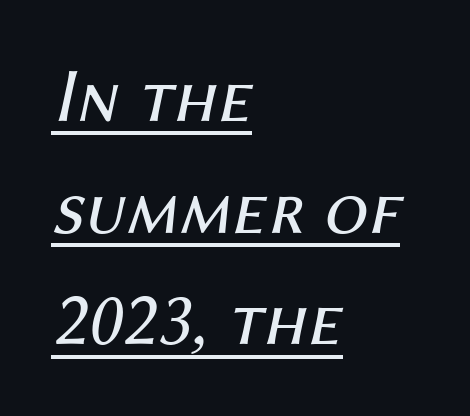
Q: Is the text bold? A: No.
Q: Is the text italic (slanted)? A: Yes, it leans right by about 12 degrees.
Q: Is the text underlined? A: Yes.
Q: How is the paragraph aligned? A: Left-aligned.
Q: Is the spacing between letters normal or unusually wide? A: Normal.
Q: Is the spacing between lines tight, normal or loose? A: Normal.
Q: Width (condensed, normal, or wide)? A: Normal.
Q: Stroke contrast? A: Medium.
Q: x-height? A: Medium.
Q: Monospaced? A: No.
